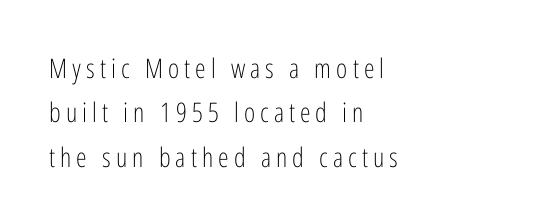
Honestly, there is no underline to notice here at all. Left-aligned paragraph, ragged on the right. In terms of leading, this rendering sits right in the middle. Summary of weight: not heavy and not bold. Quick note: not italic, upright.
